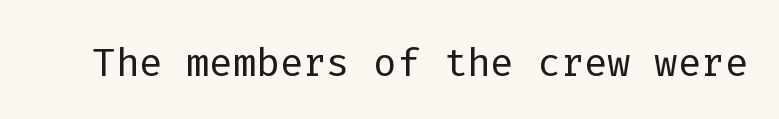
Q: Is the text bold? A: No.
Q: Is the text italic (slanted)? A: No, it is upright.
Q: Is the typeface a serif or a sans-serif typeface? A: Sans-serif.
Q: Is the text underlined? A: No.
Q: Is the spacing between letters normal or unusually wide? A: Normal.
Q: Width (condensed, normal, or wide)? A: Normal.
Q: Stroke contrast? A: Low.
Q: x-height? A: Medium.
Q: Monospaced? A: Yes.
